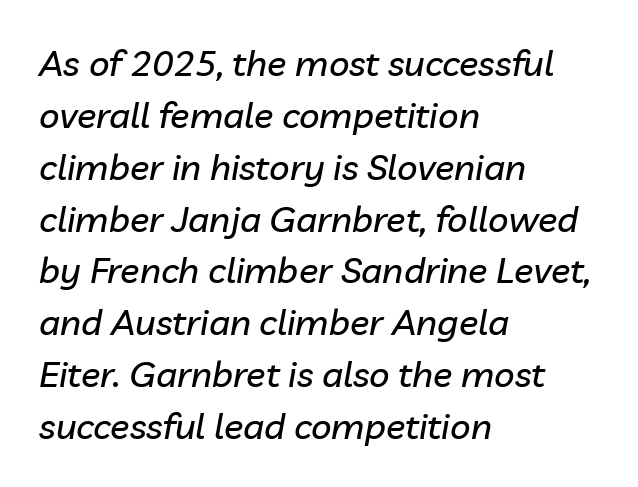
Q: Is the text italic (slanted)? A: Yes, it leans right by about 10 degrees.
Q: Is the text underlined? A: No.
Q: How is the paragraph aligned? A: Left-aligned.
Q: Is the spacing between letters normal or unusually wide? A: Normal.
Q: Is the spacing between lines tight, normal or loose? A: Normal.
Q: Width (condensed, normal, or wide)? A: Normal.
Q: Stroke contrast? A: Low.
Q: x-height? A: Medium.
Q: Monospaced? A: No.
